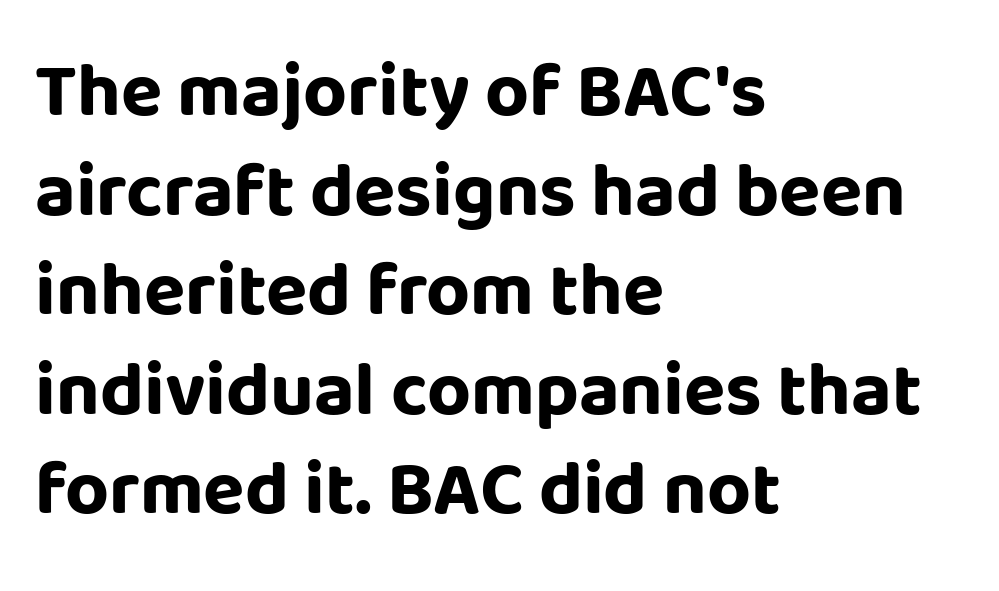
{"serif": "no", "italic": "no", "bold": "yes", "weight": "bold", "width": "normal", "stroke_contrast": "low", "x_height": "large", "monospaced": "no", "underline": "no", "align": "left", "line_spacing": "normal", "line_spacing_ratio": 1.31, "letter_spacing": "normal", "letter_spacing_em": 0.0, "glyph_px": 76}
